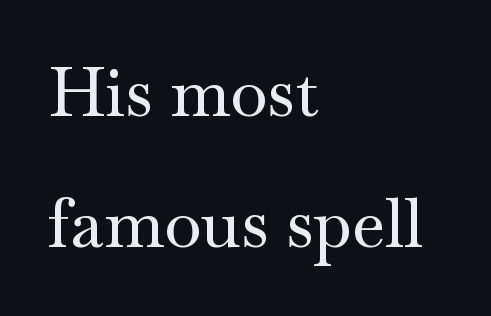
{"serif": "yes", "italic": "no", "width": "wide", "stroke_contrast": "medium", "x_height": "small", "monospaced": "no", "underline": "no", "align": "left", "line_spacing": "loose", "line_spacing_ratio": 1.92, "letter_spacing": "normal", "letter_spacing_em": 0.0, "glyph_px": 68}
